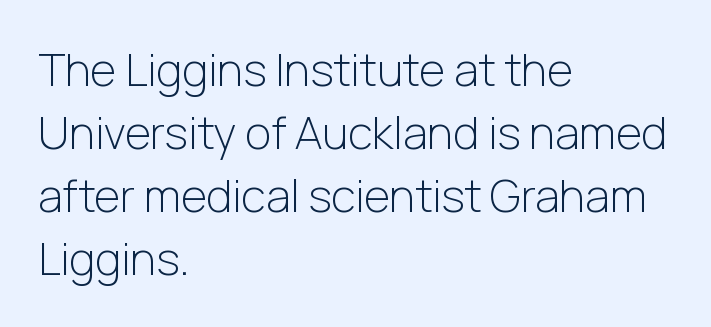
The image shows 45 px light sans-serif type, upright; set left-aligned, normal line spacing (1.4x), normal letter spacing, not underlined; low stroke contrast and a medium x-height.
